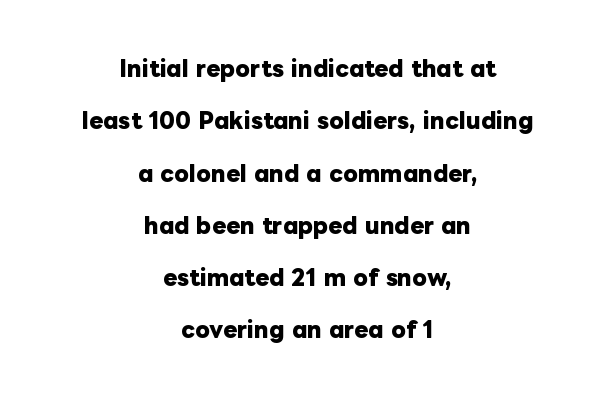
Q: Is the text bold? A: Yes.
Q: Is the text italic (slanted)? A: No, it is upright.
Q: Is the text underlined? A: No.
Q: How is the paragraph aligned? A: Centered.
Q: Is the spacing between letters normal or unusually wide? A: Normal.
Q: Is the spacing between lines tight, normal or loose? A: Loose.
